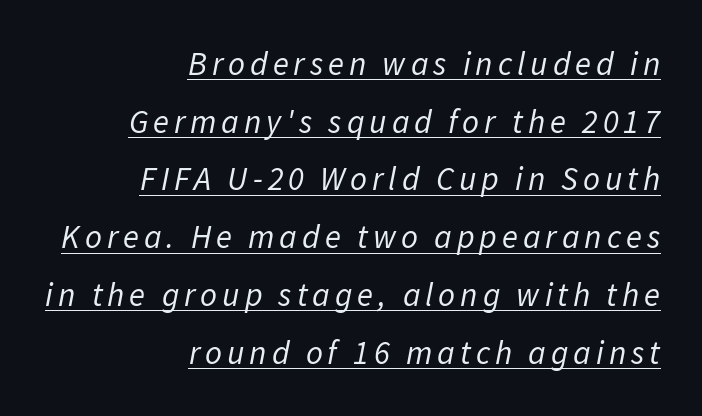
{"italic": "yes", "lean": "right", "slant_degrees": 11, "bold": "no", "weight": "regular", "width": "normal", "stroke_contrast": "low", "x_height": "medium", "monospaced": "no", "underline": "yes", "align": "right", "line_spacing_ratio": 1.75, "glyph_px": 33}
